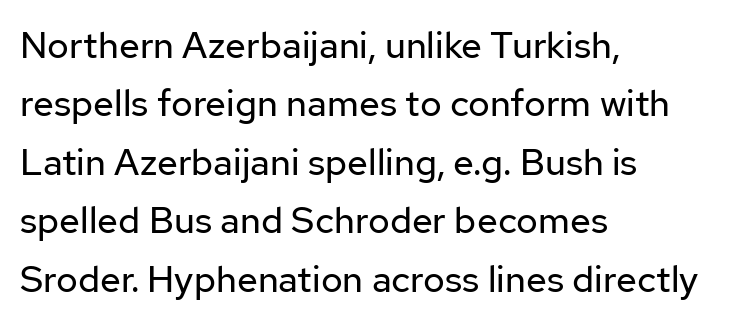
{"serif": "no", "italic": "no", "bold": "no", "weight": "regular", "width": "normal", "stroke_contrast": "low", "x_height": "medium", "monospaced": "no", "underline": "no", "align": "left", "line_spacing": "normal", "line_spacing_ratio": 1.58, "letter_spacing": "normal", "letter_spacing_em": 0.0, "glyph_px": 37}
